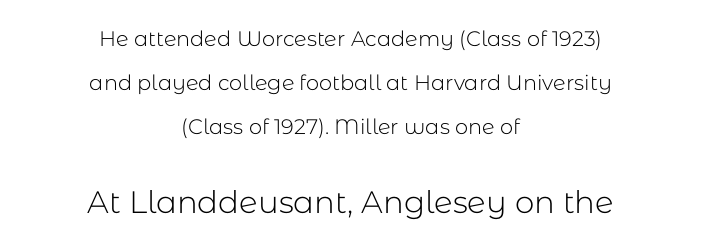
{"serif": "no", "italic": "no", "bold": "no", "weight": "light", "width": "normal", "stroke_contrast": "low", "x_height": "medium", "monospaced": "no", "underline": "no", "align": "center", "line_spacing": "loose", "line_spacing_ratio": 2.1, "letter_spacing": "normal", "letter_spacing_em": 0.0, "larger_block": "second", "size_ratio": 1.48, "glyph_px": 31}
